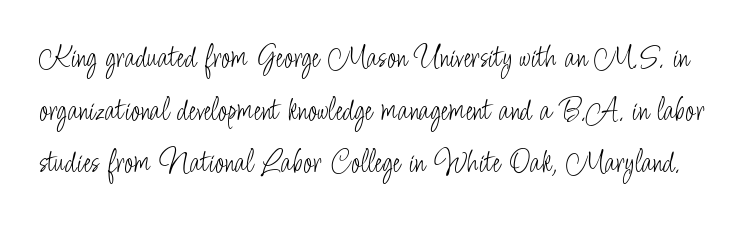
The image shows 34 px light, condensed sans-serif type; set normal line spacing (1.55x), normal letter spacing, not underlined; low stroke contrast and a small x-height.
